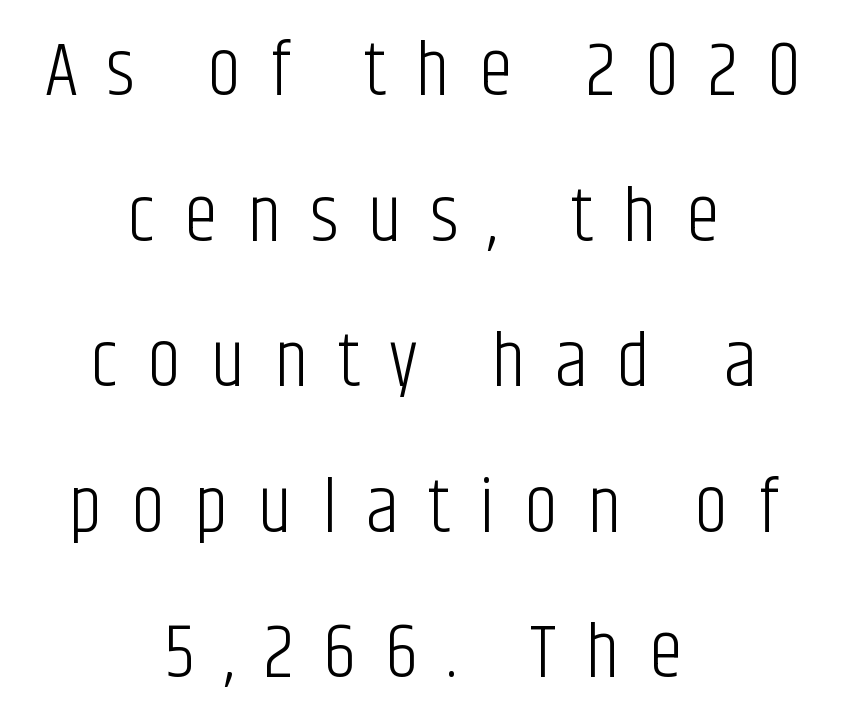
Q: Is the text bold? A: No.
Q: Is the text italic (slanted)? A: No, it is upright.
Q: Is the typeface a serif or a sans-serif typeface? A: Sans-serif.
Q: Is the text underlined? A: No.
Q: How is the paragraph aligned? A: Centered.
Q: Is the spacing between letters normal or unusually wide? A: Unusually wide.
Q: Width (condensed, normal, or wide)? A: Condensed.
Q: Stroke contrast? A: Low.
Q: x-height? A: Large.
Q: Monospaced? A: No.
